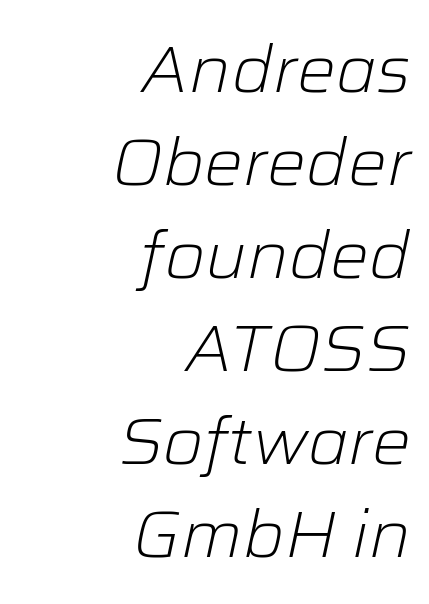
{"italic": "yes", "lean": "right", "slant_degrees": 12, "bold": "no", "weight": "light", "width": "normal", "stroke_contrast": "low", "x_height": "medium", "monospaced": "no", "underline": "no", "align": "right", "line_spacing": "normal", "line_spacing_ratio": 1.43, "letter_spacing": "normal", "letter_spacing_em": 0.0, "glyph_px": 65}
